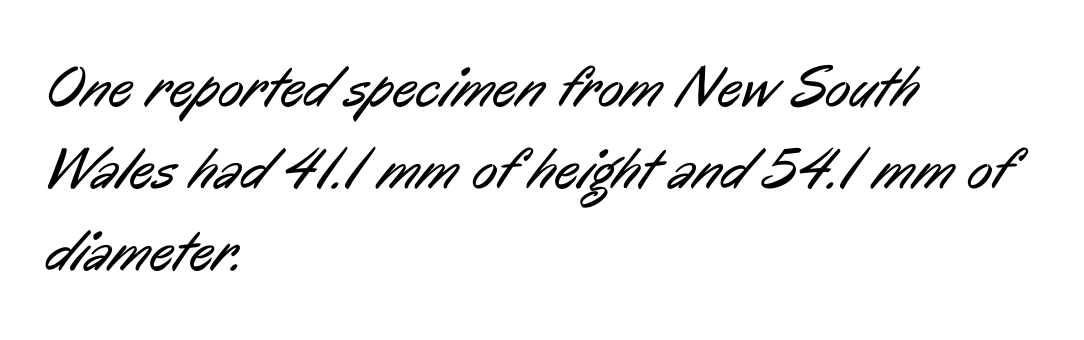
The image shows 59 px regular-weight, condensed sans-serif type; set left-aligned, normal line spacing (1.39x), normal letter spacing, not underlined; low stroke contrast and a medium x-height.
